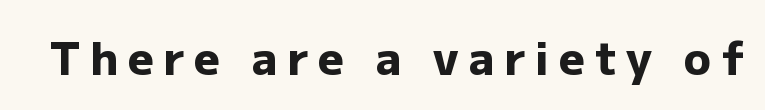
Q: Is the text bold? A: Yes.
Q: Is the text italic (slanted)? A: No, it is upright.
Q: Is the typeface a serif or a sans-serif typeface? A: Sans-serif.
Q: Is the text underlined? A: No.
Q: Is the spacing between letters normal or unusually wide? A: Unusually wide.
Q: Width (condensed, normal, or wide)? A: Normal.
Q: Stroke contrast? A: Low.
Q: x-height? A: Medium.
Q: Monospaced? A: No.
